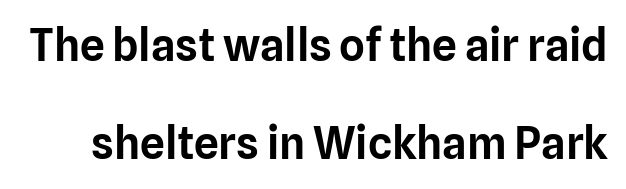
Q: Is the text italic (slanted)? A: No, it is upright.
Q: Is the typeface a serif or a sans-serif typeface? A: Sans-serif.
Q: Is the text underlined? A: No.
Q: Is the spacing between letters normal or unusually wide? A: Normal.
Q: Is the spacing between lines tight, normal or loose? A: Loose.
Q: Width (condensed, normal, or wide)? A: Normal.
Q: Stroke contrast? A: Low.
Q: x-height? A: Medium.
Q: Monospaced? A: No.
